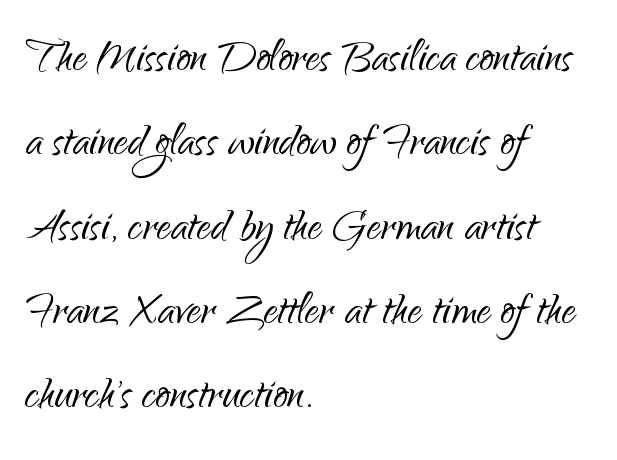
{"serif": "no", "bold": "no", "weight": "light", "width": "normal", "stroke_contrast": "low", "x_height": "small", "monospaced": "no", "underline": "no", "align": "left", "line_spacing": "normal", "line_spacing_ratio": 1.48, "letter_spacing": "normal", "letter_spacing_em": 0.0, "glyph_px": 57}
